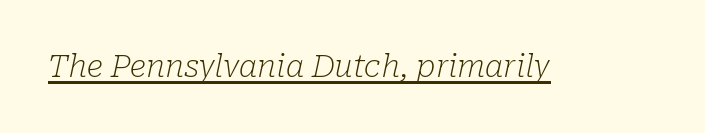
The image shows 31 px light serif type, italic (leaning right); set normal letter spacing, underlined; low stroke contrast and a medium x-height.
